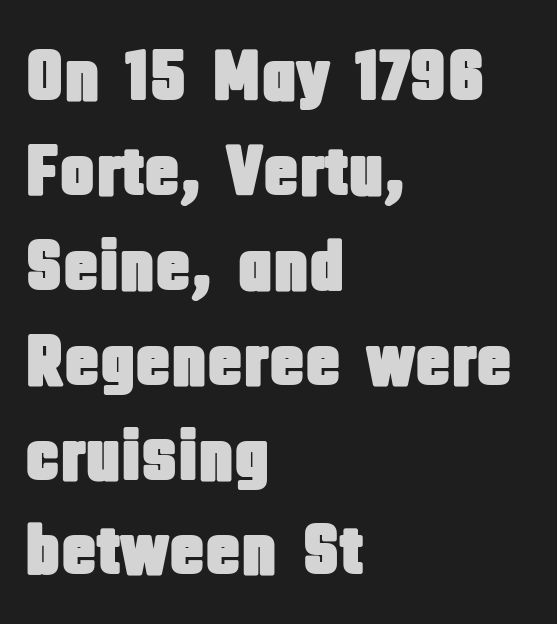
Q: Is the text italic (slanted)? A: No, it is upright.
Q: Is the typeface a serif or a sans-serif typeface? A: Sans-serif.
Q: Is the text underlined? A: No.
Q: How is the paragraph aligned? A: Left-aligned.
Q: Is the spacing between letters normal or unusually wide? A: Normal.
Q: Is the spacing between lines tight, normal or loose? A: Normal.
Q: Width (condensed, normal, or wide)? A: Condensed.
Q: Stroke contrast? A: Low.
Q: x-height? A: Large.
Q: Monospaced? A: No.
